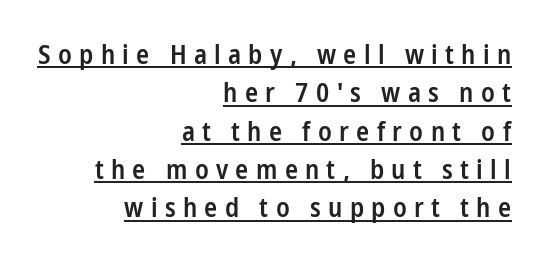
A typographer would call this underscored text. Students, observe: this is what conventionally led text looks like. Reading down the block, your eye finds every line finishing at a fixed right position. The type sits square on the baseline with zero lean. The type is letterspaced generously, with wide tracking.
